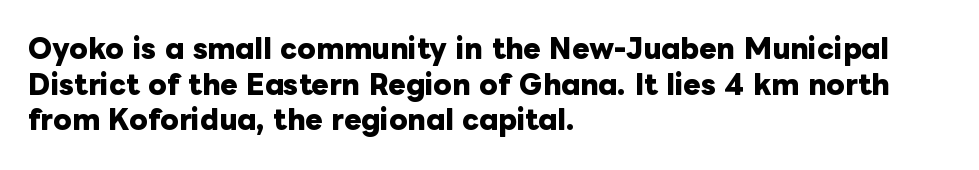
Q: Is the text bold? A: Yes.
Q: Is the text italic (slanted)? A: No, it is upright.
Q: Is the text underlined? A: No.
Q: How is the paragraph aligned? A: Left-aligned.
Q: Is the spacing between letters normal or unusually wide? A: Normal.
Q: Is the spacing between lines tight, normal or loose? A: Normal.
